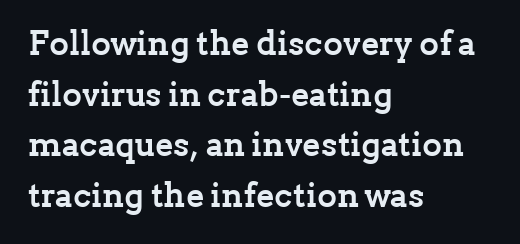
{"serif": "yes", "italic": "no", "bold": "yes", "weight": "semibold", "width": "normal", "stroke_contrast": "low", "x_height": "medium", "monospaced": "no", "underline": "no", "align": "left", "line_spacing": "normal", "line_spacing_ratio": 1.49, "letter_spacing": "normal", "letter_spacing_em": 0.0, "glyph_px": 34}
